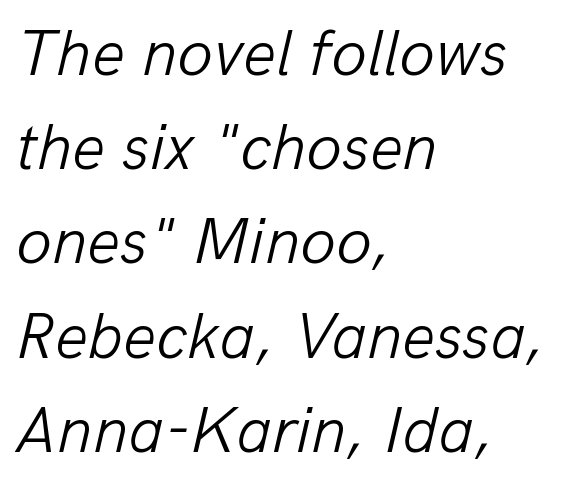
{"italic": "yes", "lean": "right", "slant_degrees": 13, "bold": "no", "weight": "light", "width": "normal", "stroke_contrast": "low", "x_height": "medium", "monospaced": "no", "underline": "no", "align": "left", "line_spacing": "normal", "line_spacing_ratio": 1.45, "letter_spacing": "normal", "letter_spacing_em": 0.0, "glyph_px": 65}
